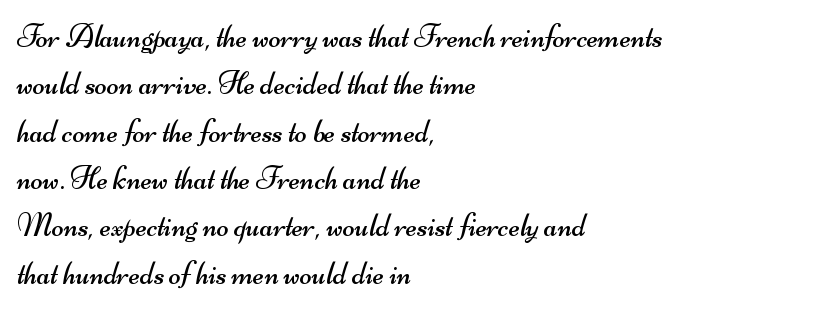
The image shows 32 px regular-weight, wide sans-serif type; set left-aligned, normal line spacing (1.48x), normal letter spacing, not underlined; medium stroke contrast and a small x-height.
